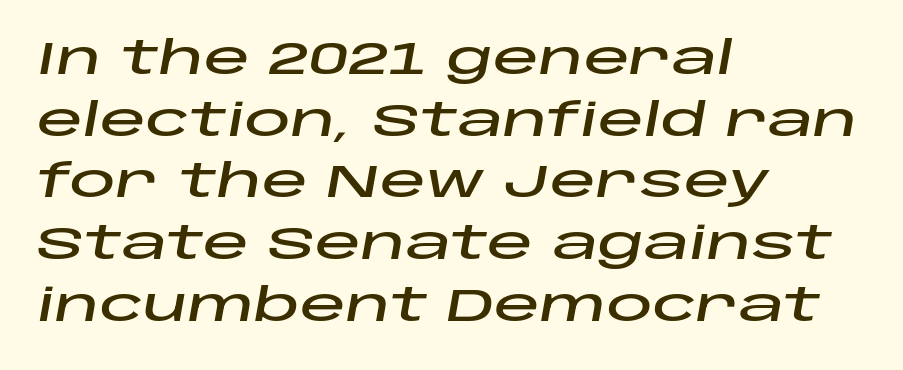
Whoever set this chose a conventional vertical rhythm. A typesetter would mark this as italic. This sample is left-justified, so line endings fall wherever the words run out. Spacing verdict: proportional, widths tailored to each character. Inter-character spacing is left at the font's built-in metrics. Descender tails drop into unmarked territory.
